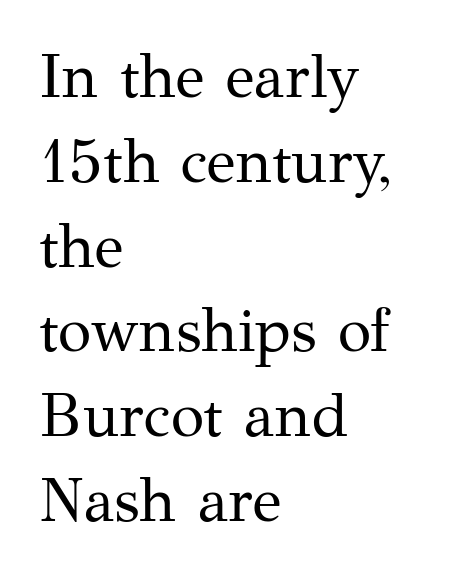
Q: Is the text bold? A: No.
Q: Is the text italic (slanted)? A: No, it is upright.
Q: Is the typeface a serif or a sans-serif typeface? A: Serif.
Q: Is the text underlined? A: No.
Q: How is the paragraph aligned? A: Left-aligned.
Q: Is the spacing between letters normal or unusually wide? A: Normal.
Q: Is the spacing between lines tight, normal or loose? A: Normal.
Q: Width (condensed, normal, or wide)? A: Normal.
Q: Stroke contrast? A: Medium.
Q: x-height? A: Medium.
Q: Monospaced? A: No.
